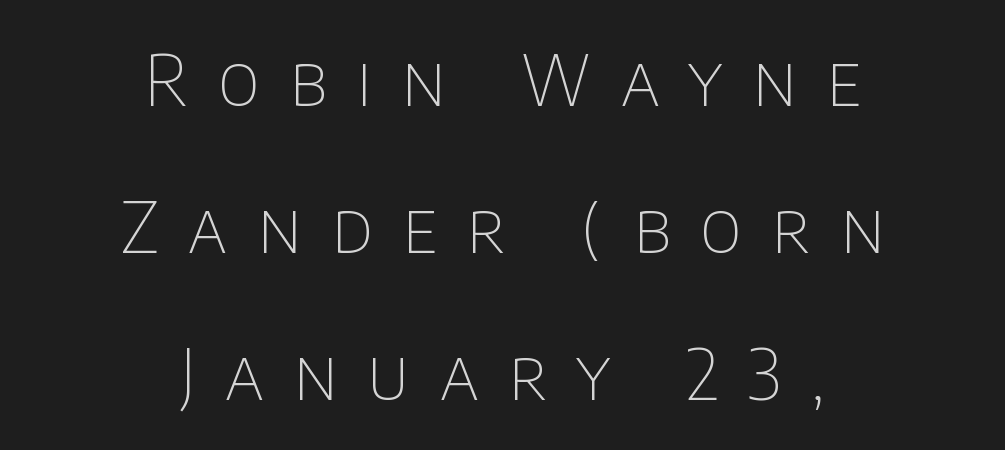
Vertical strokes here are truly vertical. The typeface chosen for these lines omits serifs. The designer dialed line spacing up above the default. Descenders are the only things crossing below the line.
